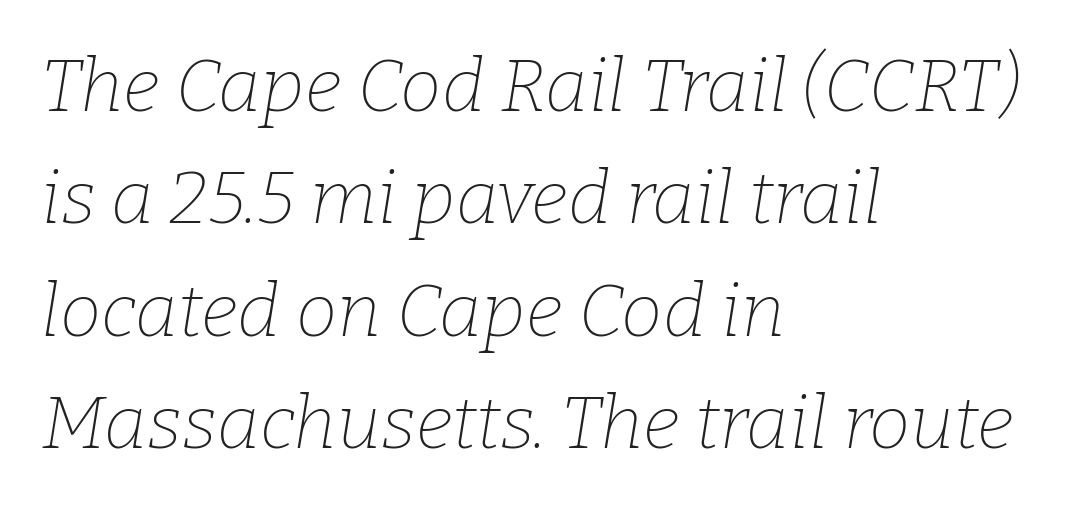
The image shows 74 px thin serif type, italic (leaning right); set left-aligned, normal line spacing (1.52x), normal letter spacing, not underlined; low stroke contrast and a medium x-height.
